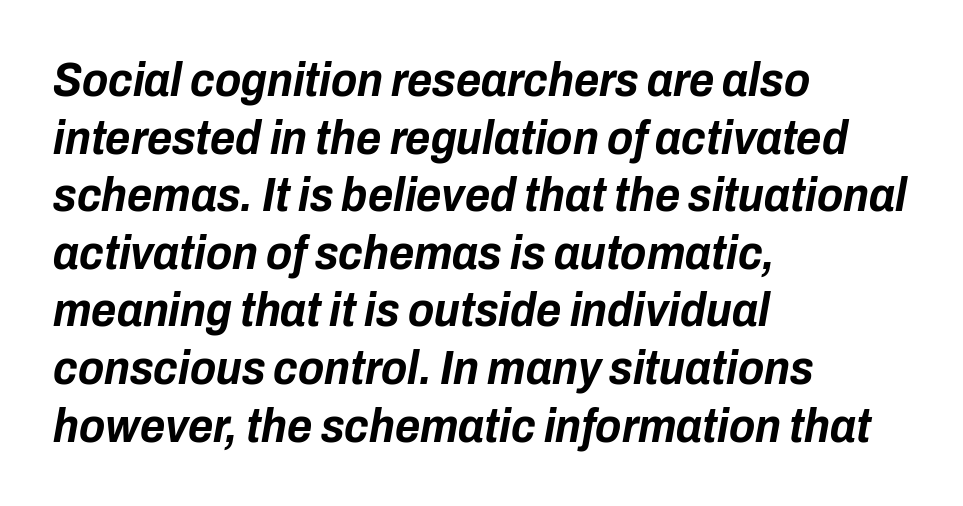
The image shows 48 px bold, condensed type, italic (leaning right); set left-aligned, line spacing 1.2x, normal letter spacing, not underlined; low stroke contrast and a medium x-height.
